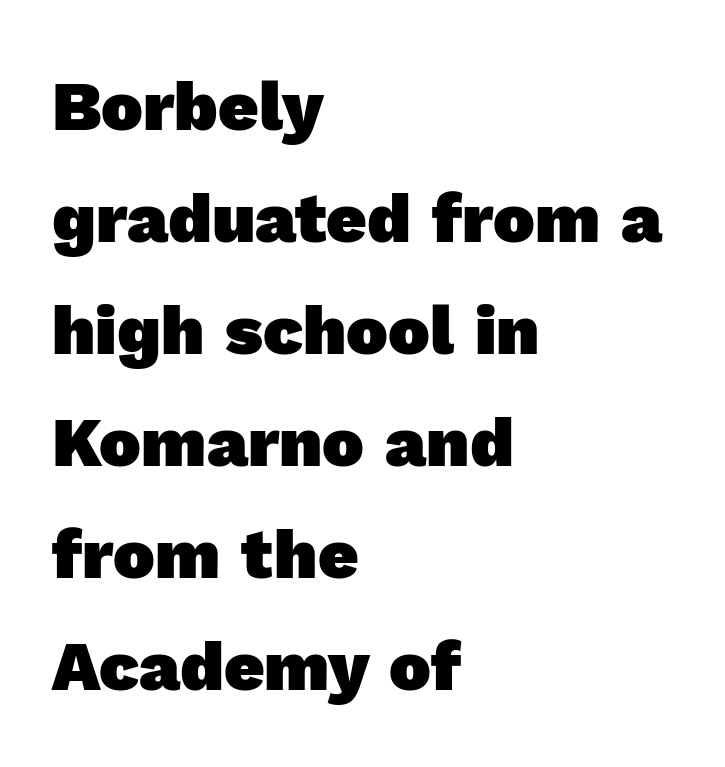
The letters advance in unequal steps, a hallmark of proportional type. The typesetter chose a ragged-right arrangement here. I'd call this a sans setting — the letters go barefoot. What stands out about the letter spacing? Nothing — it is the standard amount.
